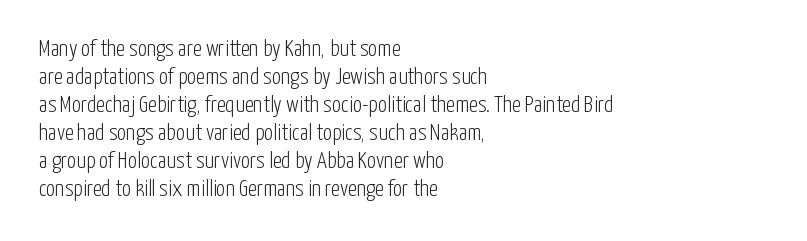
Q: Is the text bold? A: No.
Q: Is the text italic (slanted)? A: No, it is upright.
Q: Is the text underlined? A: No.
Q: How is the paragraph aligned? A: Left-aligned.
Q: Is the spacing between letters normal or unusually wide? A: Normal.
